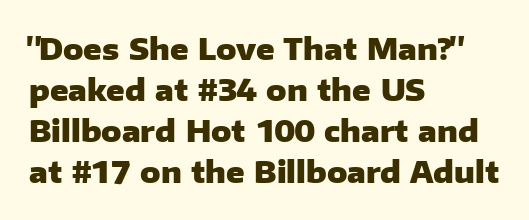
Q: Is the text bold? A: Yes.
Q: Is the text italic (slanted)? A: No, it is upright.
Q: Is the typeface a serif or a sans-serif typeface? A: Sans-serif.
Q: Is the text underlined? A: No.
Q: How is the paragraph aligned? A: Left-aligned.
Q: Is the spacing between letters normal or unusually wide? A: Normal.
Q: Is the spacing between lines tight, normal or loose? A: Normal.
Q: Width (condensed, normal, or wide)? A: Normal.
Q: Stroke contrast? A: Low.
Q: x-height? A: Medium.
Q: Monospaced? A: No.
